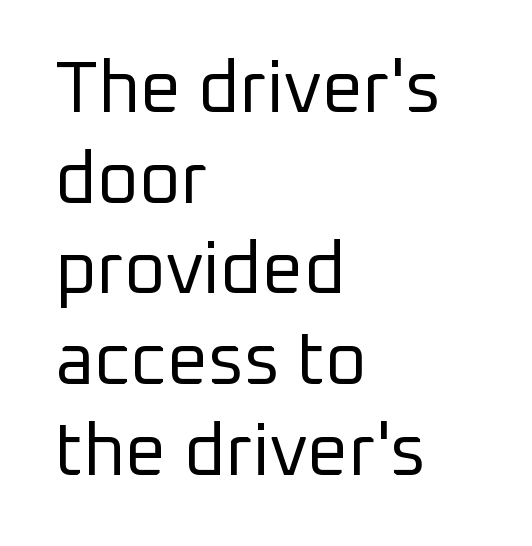
The image shows 72 px regular-weight sans-serif type, upright; set left-aligned, normal line spacing (1.26x), normal letter spacing, not underlined; low stroke contrast and a medium x-height.
